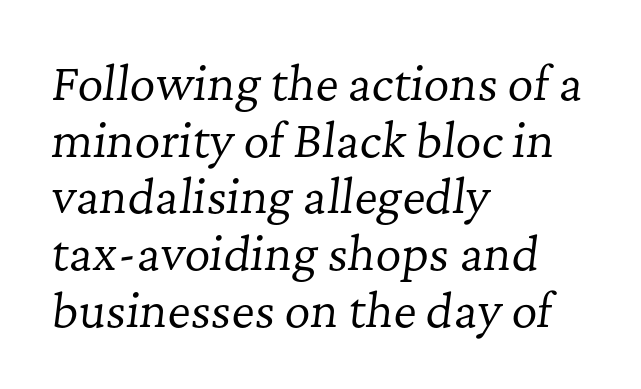
How are the letters spaced? Ordinarily, with no added tracking. The typeface has the unassuming heft of standard copy or less. The type family on display is of the serif kind. Vertical spacing — default. These lines stack with their left ends in a neat column.
